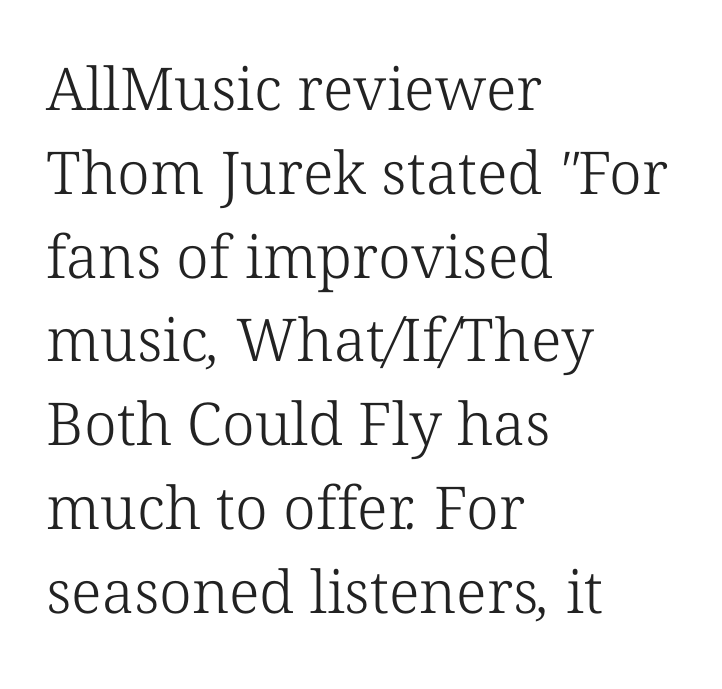
Q: Is the text bold? A: No.
Q: Is the typeface a serif or a sans-serif typeface? A: Serif.
Q: Is the text underlined? A: No.
Q: How is the paragraph aligned? A: Left-aligned.
Q: Is the spacing between letters normal or unusually wide? A: Normal.
Q: Is the spacing between lines tight, normal or loose? A: Normal.
Q: Width (condensed, normal, or wide)? A: Normal.
Q: Stroke contrast? A: Low.
Q: x-height? A: Medium.
Q: Monospaced? A: No.
